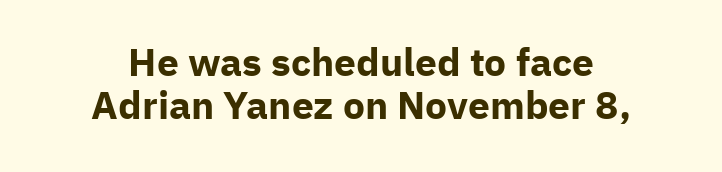
{"serif": "no", "italic": "no", "bold": "yes", "weight": "bold", "width": "normal", "stroke_contrast": "low", "x_height": "medium", "monospaced": "no", "underline": "no", "align": "center", "line_spacing": "tight", "line_spacing_ratio": 1.09, "letter_spacing": "normal", "letter_spacing_em": 0.0, "glyph_px": 39}
